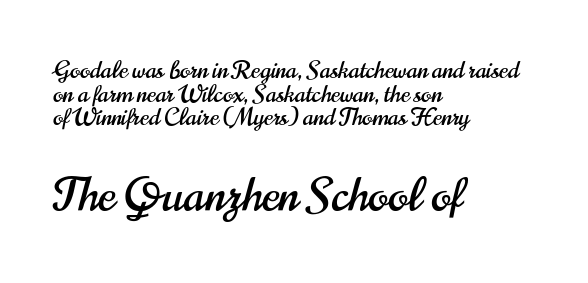
Q: Is the text italic (slanted)? A: Yes.
Q: Is the typeface a serif or a sans-serif typeface? A: Sans-serif.
Q: Is the text underlined? A: No.
Q: How is the paragraph aligned? A: Left-aligned.
Q: Is the spacing between letters normal or unusually wide? A: Normal.
Q: Is the spacing between lines tight, normal or loose? A: Tight.
Q: Which block of text is set in a larger size, the first (top) or the second (bottom)? A: The second (bottom) one.
Q: Width (condensed, normal, or wide)? A: Condensed.
Q: Stroke contrast? A: High.
Q: x-height? A: Small.
Q: Monospaced? A: No.
